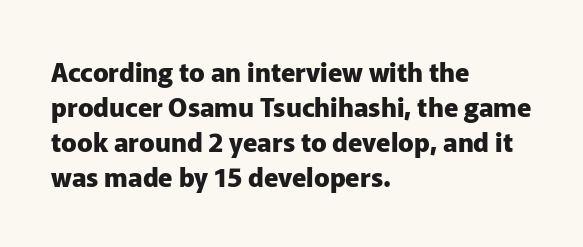
Spacing between characters is what you'd get straight out of the box. If you drew a line through each stem, it would be perfectly vertical. Which margin do the lines hug? The left one — the right edge is uneven. Leading: standard. Is the type bold? Yes — the strokes are clearly thick and heavy.
